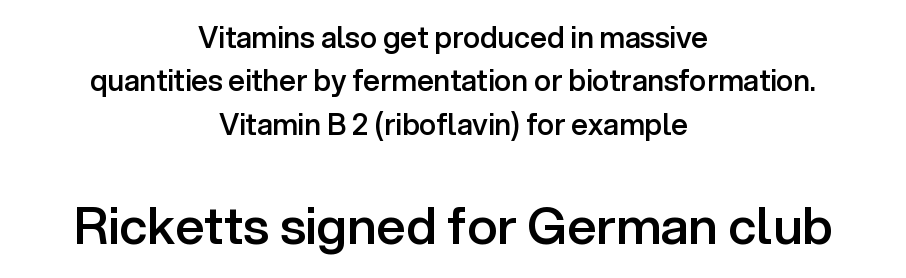
Q: Is the text bold? A: Semi-bold.
Q: Is the text italic (slanted)? A: No, it is upright.
Q: Is the typeface a serif or a sans-serif typeface? A: Sans-serif.
Q: Is the text underlined? A: No.
Q: How is the paragraph aligned? A: Centered.
Q: Is the spacing between letters normal or unusually wide? A: Normal.
Q: Is the spacing between lines tight, normal or loose? A: Normal.
Q: Which block of text is set in a larger size, the first (top) or the second (bottom)? A: The second (bottom) one.
Q: Width (condensed, normal, or wide)? A: Normal.
Q: Stroke contrast? A: Low.
Q: x-height? A: Medium.
Q: Monospaced? A: No.
